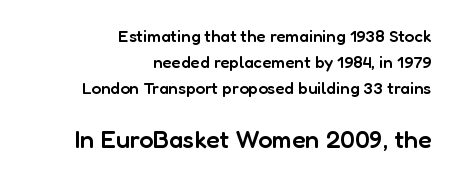
Q: Is the text bold? A: Semi-bold.
Q: Is the text italic (slanted)? A: No, it is upright.
Q: Is the text underlined? A: No.
Q: How is the paragraph aligned? A: Right-aligned.
Q: Is the spacing between letters normal or unusually wide? A: Normal.
Q: Is the spacing between lines tight, normal or loose? A: Normal.
Q: Which block of text is set in a larger size, the first (top) or the second (bottom)? A: The second (bottom) one.
